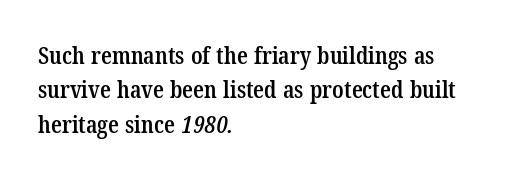
Q: Is the text bold? A: Semi-bold.
Q: Is the text underlined? A: No.
Q: How is the paragraph aligned? A: Left-aligned.
Q: Is the spacing between letters normal or unusually wide? A: Normal.
Q: Is the spacing between lines tight, normal or loose? A: Normal.
